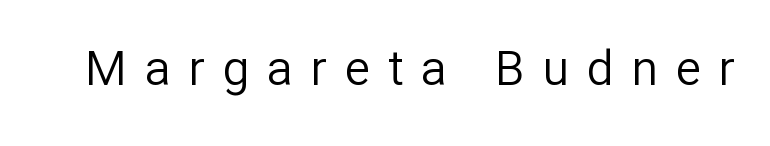
{"serif": "no", "italic": "no", "bold": "no", "weight": "regular", "width": "normal", "stroke_contrast": "low", "x_height": "medium", "monospaced": "no", "underline": "no", "letter_spacing": "wide", "letter_spacing_em": 0.37, "glyph_px": 48}
